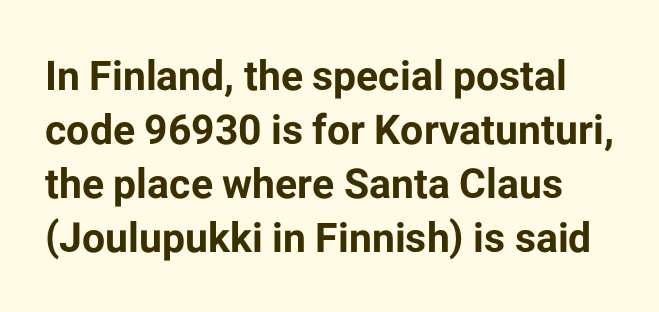
Q: Is the text bold? A: Yes.
Q: Is the text italic (slanted)? A: No, it is upright.
Q: Is the typeface a serif or a sans-serif typeface? A: Sans-serif.
Q: Is the text underlined? A: No.
Q: Is the spacing between letters normal or unusually wide? A: Normal.
Q: Is the spacing between lines tight, normal or loose? A: Normal.
Q: Width (condensed, normal, or wide)? A: Normal.
Q: Stroke contrast? A: Low.
Q: x-height? A: Medium.
Q: Monospaced? A: No.
